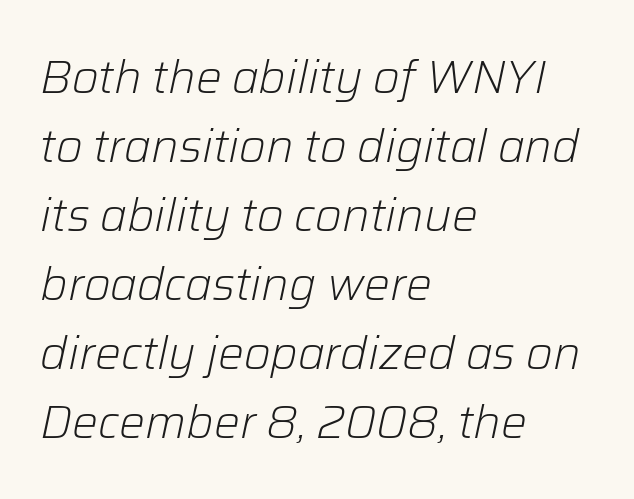
The image shows 46 px light type, italic (leaning right); set left-aligned, normal line spacing (1.5x), normal letter spacing, not underlined; low stroke contrast and a medium x-height.
